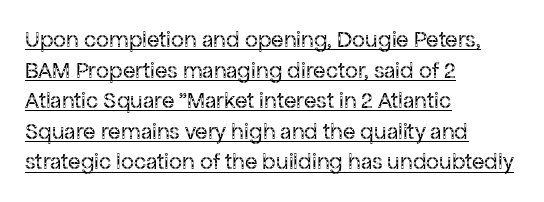
Q: Is the text bold? A: No.
Q: Is the text italic (slanted)? A: No, it is upright.
Q: Is the text underlined? A: Yes.
Q: How is the paragraph aligned? A: Left-aligned.
Q: Is the spacing between letters normal or unusually wide? A: Normal.
Q: Is the spacing between lines tight, normal or loose? A: Normal.
